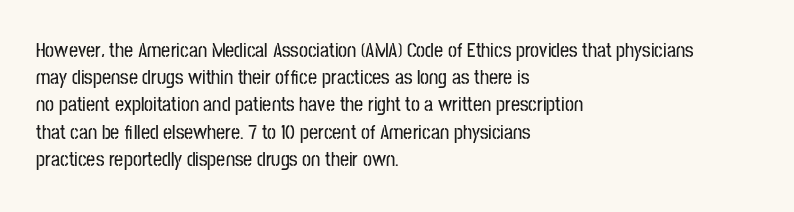
{"italic": "no", "underline": "no", "align": "left", "line_spacing": "normal", "line_spacing_ratio": 1.36, "letter_spacing": "normal", "letter_spacing_em": 0.0, "glyph_px": 20}
